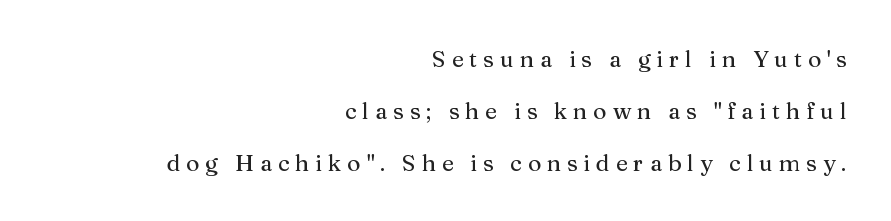
The image shows 23 px text type, upright; set right-aligned, loose line spacing (2.26x), unusually wide letter spacing (+0.25 em), not underlined.
